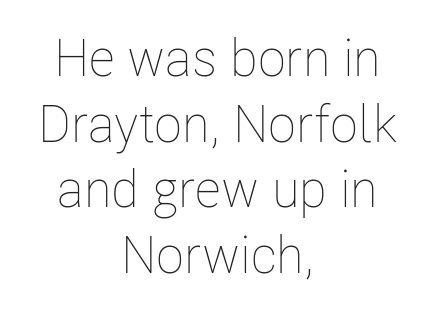
The image shows 52 px thin, condensed type, upright; set centered, normal line spacing (1.26x), normal letter spacing, not underlined; low stroke contrast and a medium x-height.
